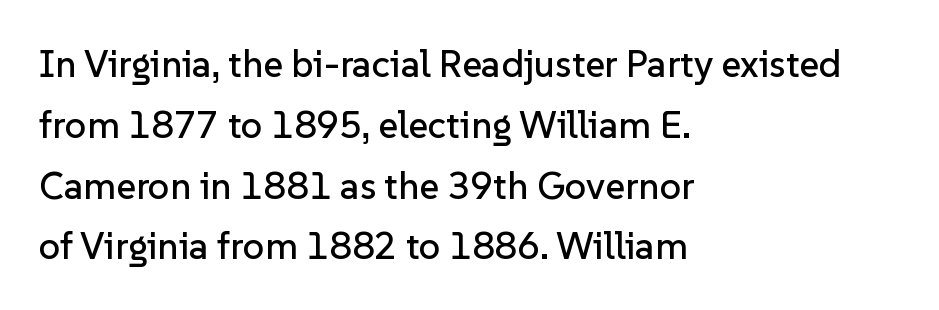
The image shows 38 px sans-serif type, upright; set left-aligned, normal line spacing (1.6x), normal letter spacing, not underlined; low stroke contrast and a medium x-height.
